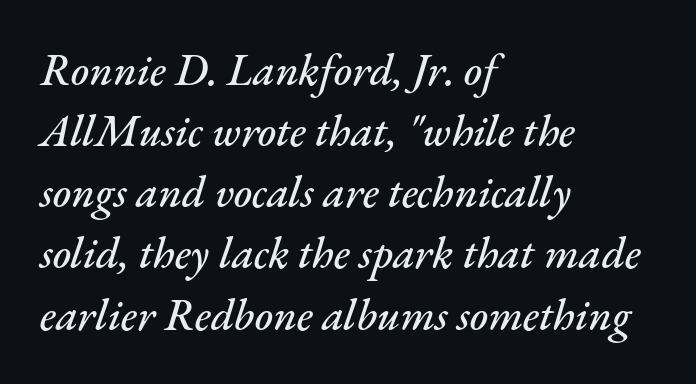
The typography opts for an oblique posture over an upright one. Layout note: lines flush left. The space beneath each line is pristine and unruled. Inter-character spacing is left at the font's built-in metrics. Does the leading feel generous? No, just average.
